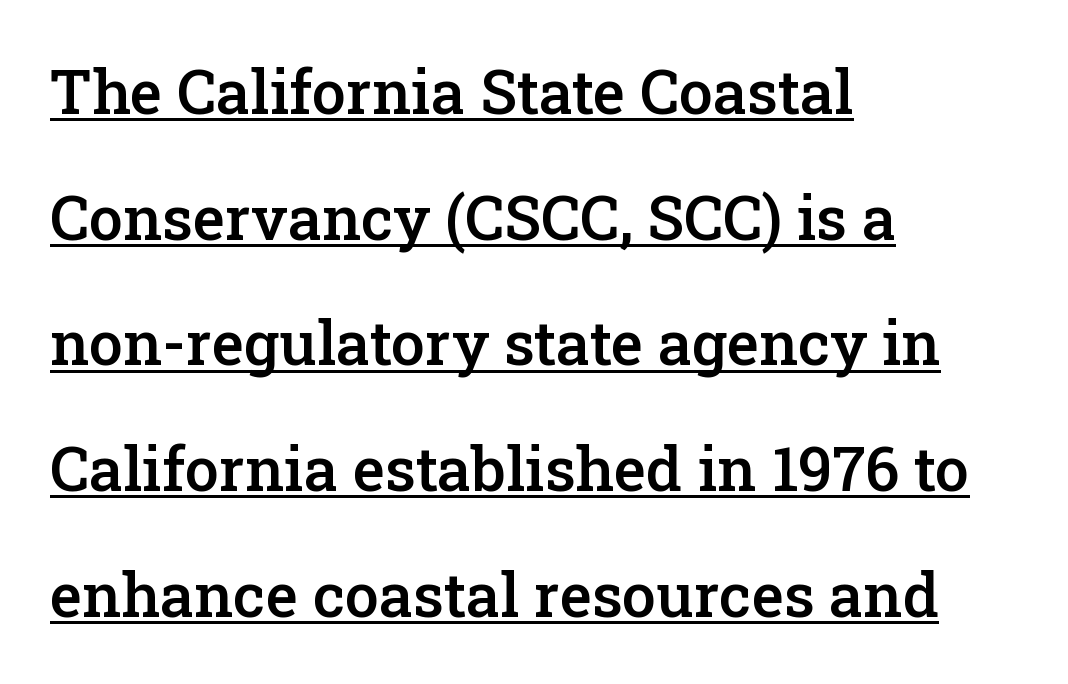
Q: Is the text bold? A: Semi-bold.
Q: Is the text italic (slanted)? A: No, it is upright.
Q: Is the typeface a serif or a sans-serif typeface? A: Serif.
Q: Is the text underlined? A: Yes.
Q: How is the paragraph aligned? A: Left-aligned.
Q: Is the spacing between letters normal or unusually wide? A: Normal.
Q: Is the spacing between lines tight, normal or loose? A: Loose.
Q: Width (condensed, normal, or wide)? A: Normal.
Q: Stroke contrast? A: Low.
Q: x-height? A: Medium.
Q: Monospaced? A: No.
